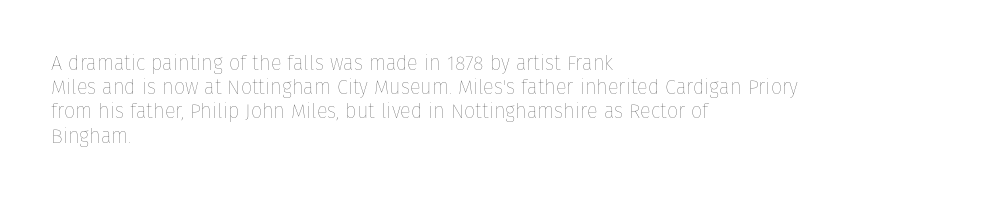
Tall strokes in this sample are plumb rather than angled. Decoration check: the copy has no underline. Words appear dense and cohesive because spacing is normal. The typesetter chose a ragged-right arrangement here.
